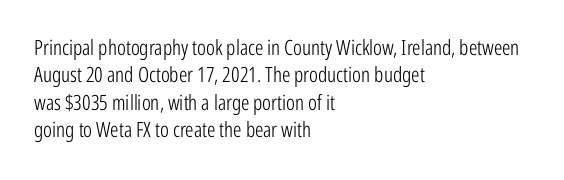
The image shows 21 px text type, upright; set left-aligned, normal line spacing (1.3x), normal letter spacing, not underlined.
